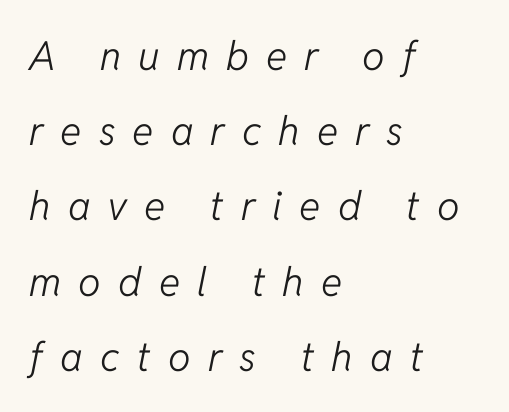
{"italic": "yes", "lean": "right", "slant_degrees": 11, "bold": "no", "weight": "light", "width": "normal", "stroke_contrast": "low", "x_height": "medium", "monospaced": "no", "underline": "no", "align": "left", "line_spacing_ratio": 1.88, "letter_spacing": "wide", "letter_spacing_em": 0.43, "glyph_px": 40}
